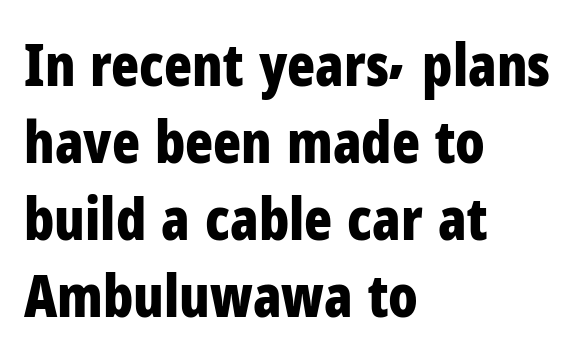
{"serif": "no", "italic": "no", "bold": "yes", "weight": "bold", "width": "condensed", "stroke_contrast": "low", "x_height": "medium", "monospaced": "no", "underline": "no", "align": "left", "line_spacing": "normal", "line_spacing_ratio": 1.33, "letter_spacing": "normal", "letter_spacing_em": 0.0, "glyph_px": 58}
